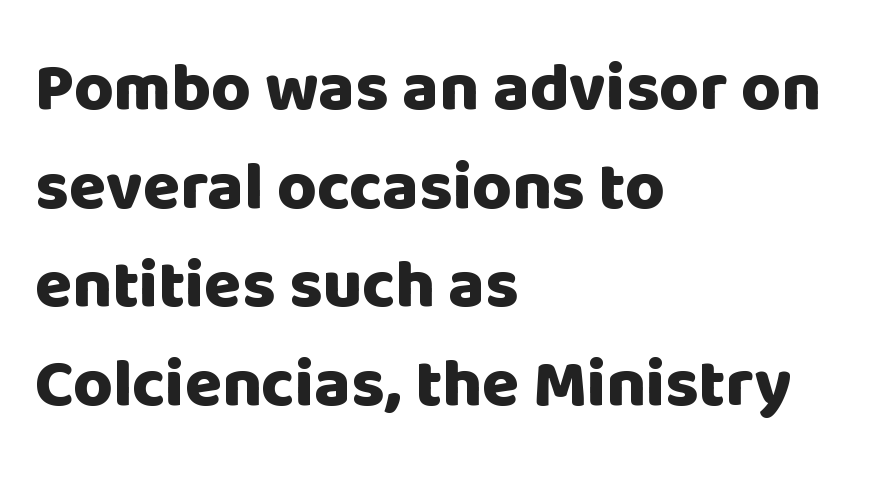
The image shows 68 px heavy sans-serif type, upright; set left-aligned, normal line spacing (1.45x), normal letter spacing, not underlined; low stroke contrast and a large x-height.
